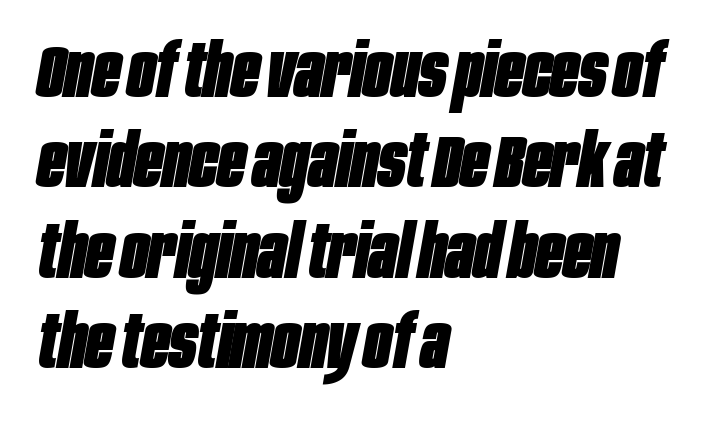
{"italic": "yes", "lean": "right", "slant_degrees": 10, "bold": "yes", "weight": "heavy", "width": "condensed", "stroke_contrast": "low", "x_height": "large", "monospaced": "no", "underline": "no", "align": "left", "line_spacing_ratio": 1.22, "letter_spacing": "normal", "letter_spacing_em": 0.0, "glyph_px": 74}
